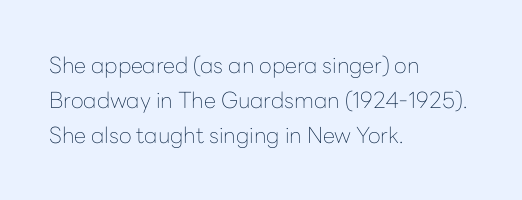
The image shows 22 px text type, upright; set left-aligned, normal line spacing (1.6x), normal letter spacing, not underlined.
